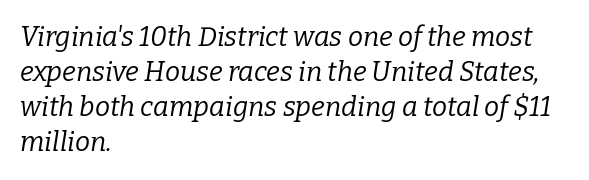
The image shows 27 px text type, italic (leaning right); set left-aligned, normal line spacing (1.3x), normal letter spacing, not underlined.
